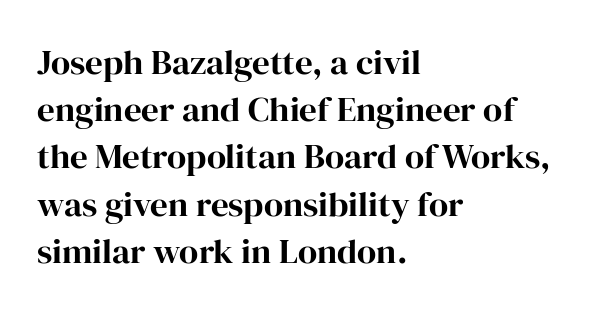
The image shows 35 px serif type, upright; set left-aligned, normal line spacing (1.35x), normal letter spacing, not underlined; high stroke contrast and a medium x-height.
